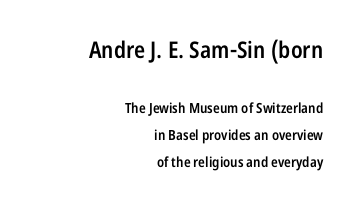
The image shows 23 px text type, upright; set right-aligned, loose line spacing (1.93x), normal letter spacing, not underlined; the first (top) block is 1.64x larger.
